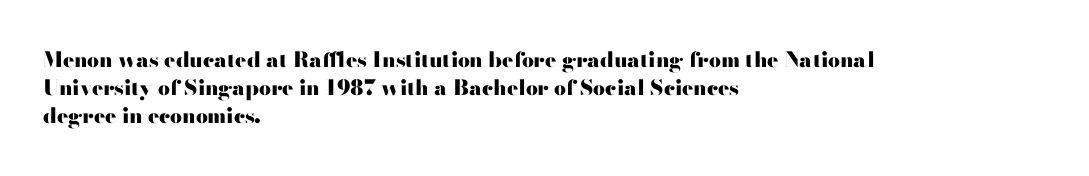
Anything drawn beneath the words? Only blank space. Evenly set lines give the paragraph a standard silhouette. In CSS terms this would be text-align: left. The font's upright variant was chosen for this text. Strokes here are thick enough to call this a true bold.
